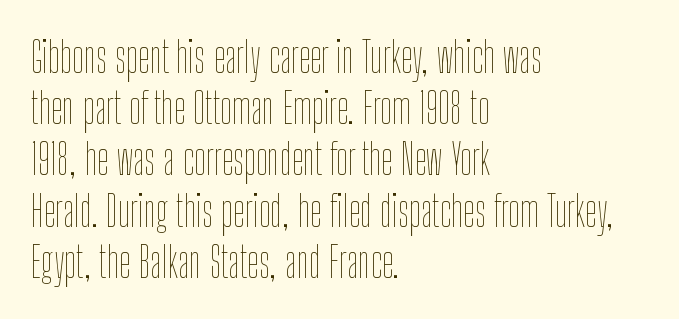
The image shows 42 px thin, condensed type, upright; set left-aligned, line spacing 1.22x, normal letter spacing, not underlined; low stroke contrast and a medium x-height.
